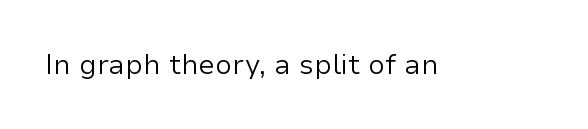
The specimen omits any rule beneath the text block's lines. Short note: letters normally spaced. Vertical strokes here are truly vertical. Note the varied advance widths — an 'i' is clearly narrower than an 'm'. The face used here is a sans, in the tradition of grotesques and geometrics.
